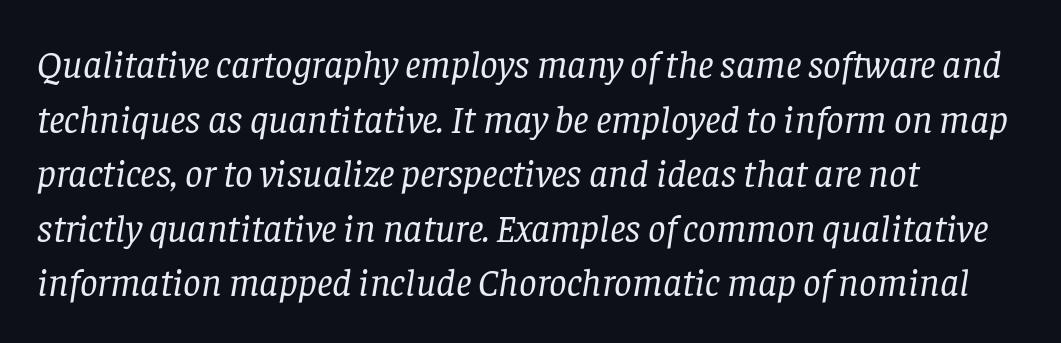
Q: Is the text bold? A: No.
Q: Is the text italic (slanted)? A: Yes, it leans right by about 8 degrees.
Q: Is the typeface a serif or a sans-serif typeface? A: Serif.
Q: Is the text underlined? A: No.
Q: How is the paragraph aligned? A: Left-aligned.
Q: Is the spacing between letters normal or unusually wide? A: Normal.
Q: Is the spacing between lines tight, normal or loose? A: Normal.
Q: Width (condensed, normal, or wide)? A: Normal.
Q: Stroke contrast? A: Low.
Q: x-height? A: Large.
Q: Monospaced? A: No.
